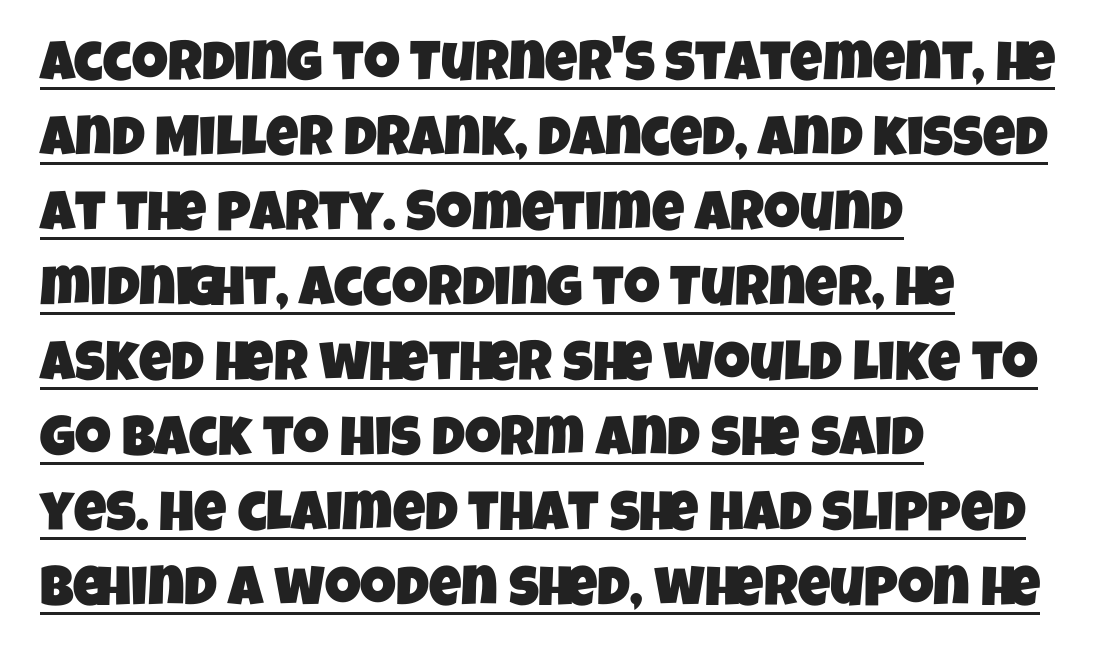
Q: Is the typeface a serif or a sans-serif typeface? A: Sans-serif.
Q: Is the text underlined? A: Yes.
Q: How is the paragraph aligned? A: Left-aligned.
Q: Is the spacing between letters normal or unusually wide? A: Normal.
Q: Is the spacing between lines tight, normal or loose? A: Normal.
Q: Width (condensed, normal, or wide)? A: Condensed.
Q: Stroke contrast? A: Low.
Q: x-height? A: Large.
Q: Monospaced? A: No.
